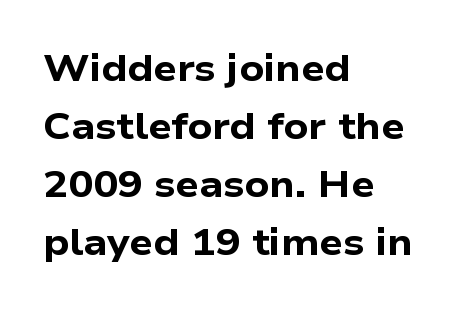
Looks like regular typesetting: each glyph gets only the width it needs. Quick note: interline space is typical. Visually the block forms a straight wall on the left and a jagged coastline on the right. There is no visible air inserted between adjacent glyphs. What kind of face is this? One without serifs — a sans.
